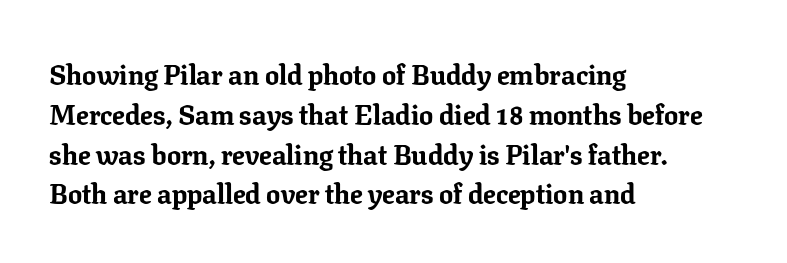
{"serif": "yes", "italic": "no", "bold": "yes", "weight": "bold", "width": "normal", "stroke_contrast": "low", "x_height": "medium", "monospaced": "no", "underline": "no", "align": "left", "line_spacing": "normal", "line_spacing_ratio": 1.42, "letter_spacing": "normal", "letter_spacing_em": 0.0, "glyph_px": 28}
